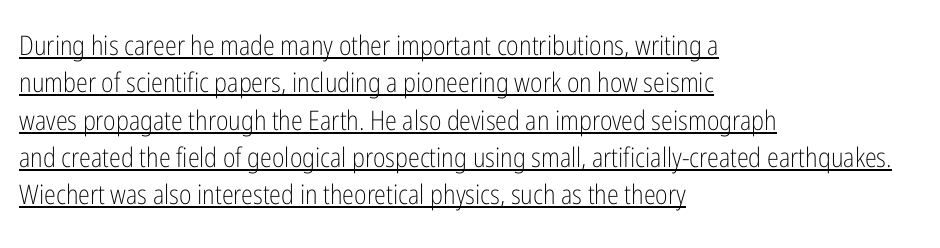
Emphasis is given by a line drawn under the lettering. If you drew a line through each stem, it would be perfectly vertical. Is this a heavy cut? Hardly; it is regular or lighter. The paragraph has a hard left edge and a soft right edge. Summary of vertical rhythm: regular, with standard interline spacing. Inter-character spacing is left at the font's built-in metrics.
